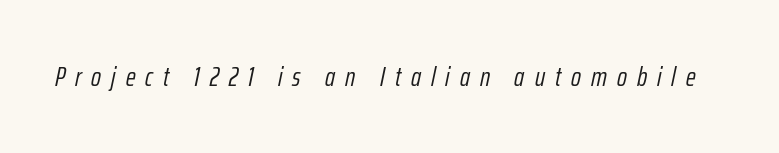
The image shows 27 px text type, italic (leaning right); set unusually wide letter spacing (+0.37 em), not underlined.
